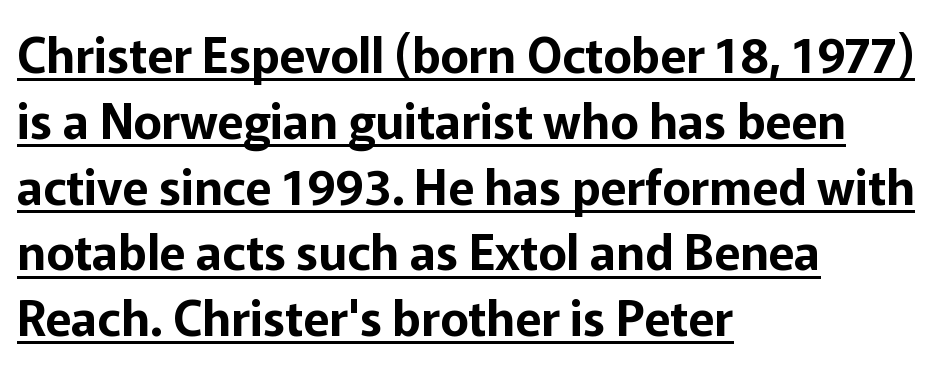
Q: Is the text italic (slanted)? A: No, it is upright.
Q: Is the typeface a serif or a sans-serif typeface? A: Sans-serif.
Q: Is the text underlined? A: Yes.
Q: How is the paragraph aligned? A: Left-aligned.
Q: Is the spacing between letters normal or unusually wide? A: Normal.
Q: Is the spacing between lines tight, normal or loose? A: Normal.
Q: Width (condensed, normal, or wide)? A: Normal.
Q: Stroke contrast? A: Low.
Q: x-height? A: Medium.
Q: Monospaced? A: No.
